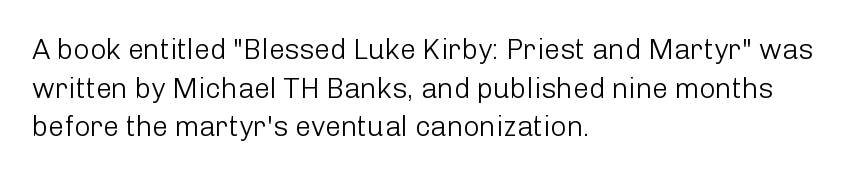
{"serif": "no", "italic": "no", "bold": "no", "weight": "light", "width": "normal", "stroke_contrast": "low", "x_height": "medium", "monospaced": "no", "underline": "no", "align": "left", "line_spacing": "normal", "line_spacing_ratio": 1.38, "letter_spacing": "normal", "letter_spacing_em": 0.0, "glyph_px": 28}
